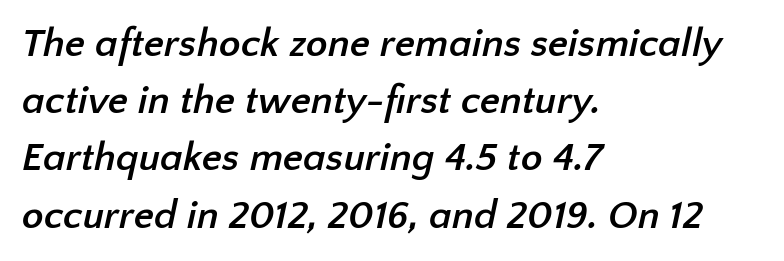
Q: Is the text bold? A: Yes.
Q: Is the typeface a serif or a sans-serif typeface? A: Sans-serif.
Q: Is the text underlined? A: No.
Q: How is the paragraph aligned? A: Left-aligned.
Q: Is the spacing between letters normal or unusually wide? A: Normal.
Q: Is the spacing between lines tight, normal or loose? A: Normal.
Q: Width (condensed, normal, or wide)? A: Normal.
Q: Stroke contrast? A: Low.
Q: x-height? A: Medium.
Q: Monospaced? A: No.
